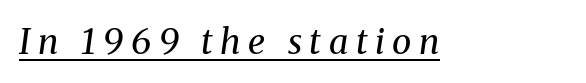
Q: Is the text bold? A: No.
Q: Is the text italic (slanted)? A: Yes, it leans right by about 8 degrees.
Q: Is the typeface a serif or a sans-serif typeface? A: Serif.
Q: Is the text underlined? A: Yes.
Q: Is the spacing between letters normal or unusually wide? A: Unusually wide.
Q: Width (condensed, normal, or wide)? A: Normal.
Q: Stroke contrast? A: Medium.
Q: x-height? A: Medium.
Q: Monospaced? A: No.
